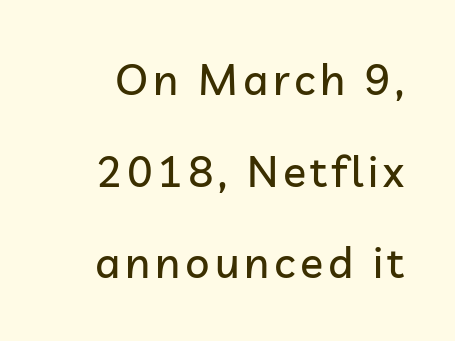
This sample has the flowing, uneven cadence of proportional lettering. The typography opts for an upright posture over an oblique one. The passage shown is typeset with a sans-serif family. Does the leading feel generous? Absolutely, it's lavish.
